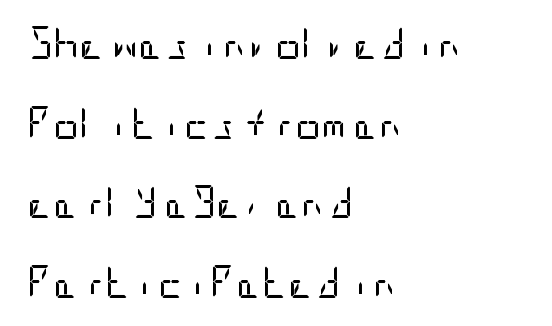
Q: Is the text bold? A: No.
Q: Is the text italic (slanted)? A: No, it is upright.
Q: Is the typeface a serif or a sans-serif typeface? A: Sans-serif.
Q: Is the text underlined? A: No.
Q: How is the paragraph aligned? A: Left-aligned.
Q: Is the spacing between letters normal or unusually wide? A: Normal.
Q: Is the spacing between lines tight, normal or loose? A: Loose.
Q: Width (condensed, normal, or wide)? A: Condensed.
Q: Stroke contrast? A: Low.
Q: x-height? A: Large.
